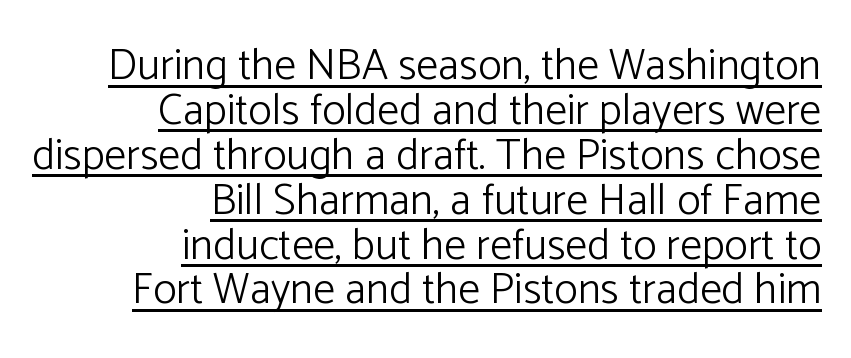
{"serif": "no", "italic": "no", "bold": "no", "weight": "light", "width": "normal", "stroke_contrast": "low", "x_height": "medium", "monospaced": "no", "underline": "yes", "align": "right", "line_spacing": "tight", "line_spacing_ratio": 1.02, "letter_spacing": "normal", "letter_spacing_em": 0.0, "glyph_px": 44}
